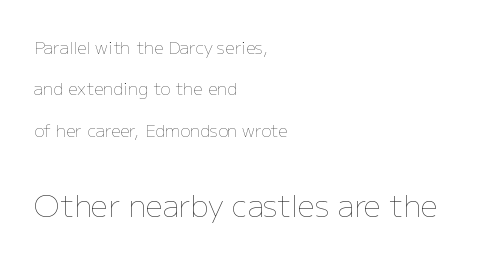
Q: Is the text bold? A: No.
Q: Is the text italic (slanted)? A: No, it is upright.
Q: Is the text underlined? A: No.
Q: How is the paragraph aligned? A: Left-aligned.
Q: Is the spacing between letters normal or unusually wide? A: Normal.
Q: Is the spacing between lines tight, normal or loose? A: Loose.
Q: Which block of text is set in a larger size, the first (top) or the second (bottom)? A: The second (bottom) one.
Q: Width (condensed, normal, or wide)? A: Normal.
Q: Stroke contrast? A: Low.
Q: x-height? A: Medium.
Q: Monospaced? A: No.
